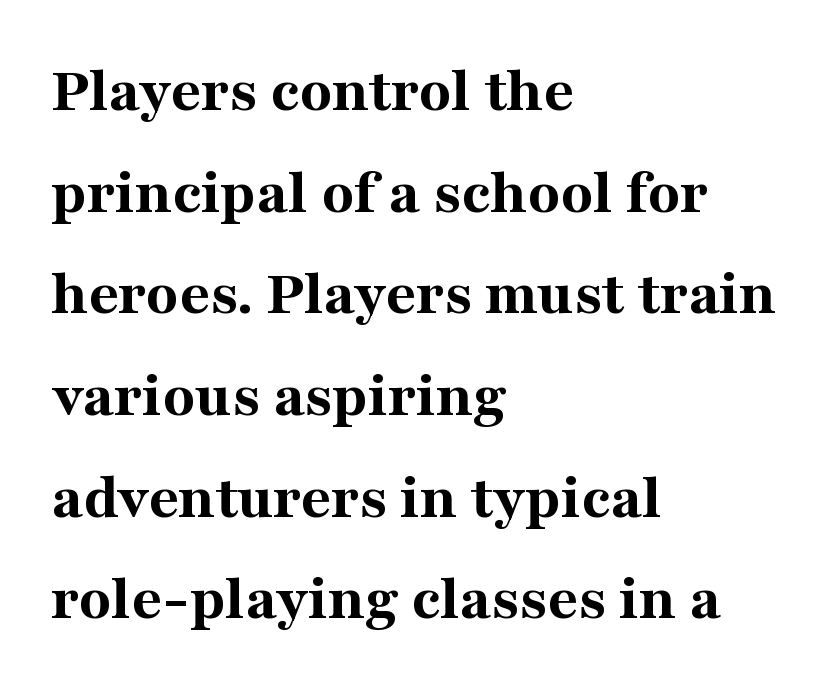
{"serif": "yes", "italic": "no", "bold": "yes", "weight": "bold", "width": "normal", "stroke_contrast": "medium", "x_height": "medium", "monospaced": "no", "underline": "no", "align": "left", "line_spacing": "normal", "line_spacing_ratio": 1.54, "letter_spacing": "normal", "letter_spacing_em": 0.0, "glyph_px": 66}
